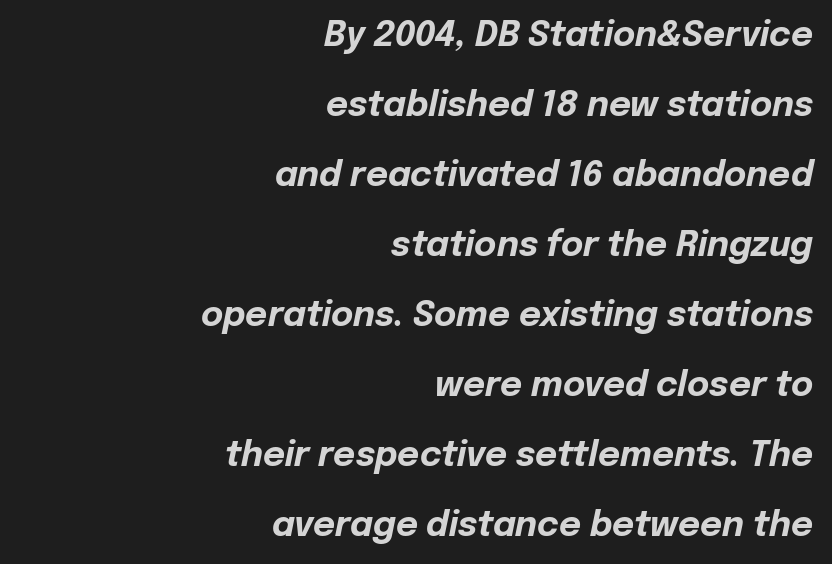
{"italic": "yes", "lean": "right", "slant_degrees": 12, "bold": "yes", "weight": "bold", "width": "normal", "stroke_contrast": "low", "x_height": "medium", "monospaced": "no", "underline": "no", "align": "right", "line_spacing": "loose", "line_spacing_ratio": 2.06, "letter_spacing": "normal", "letter_spacing_em": 0.0, "glyph_px": 34}
